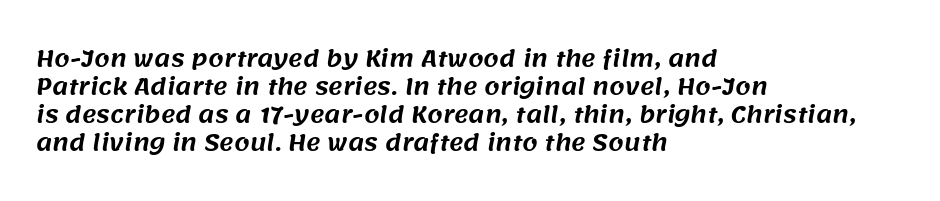
Q: Is the text underlined? A: No.
Q: How is the paragraph aligned? A: Left-aligned.
Q: Is the spacing between letters normal or unusually wide? A: Normal.
Q: Is the spacing between lines tight, normal or loose? A: Normal.
